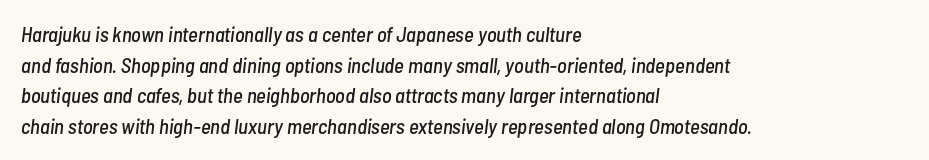
{"italic": "yes", "lean": "right", "slant_degrees": 7, "underline": "no", "align": "left", "line_spacing": "normal", "line_spacing_ratio": 1.46, "letter_spacing": "normal", "letter_spacing_em": 0.0, "glyph_px": 21}
